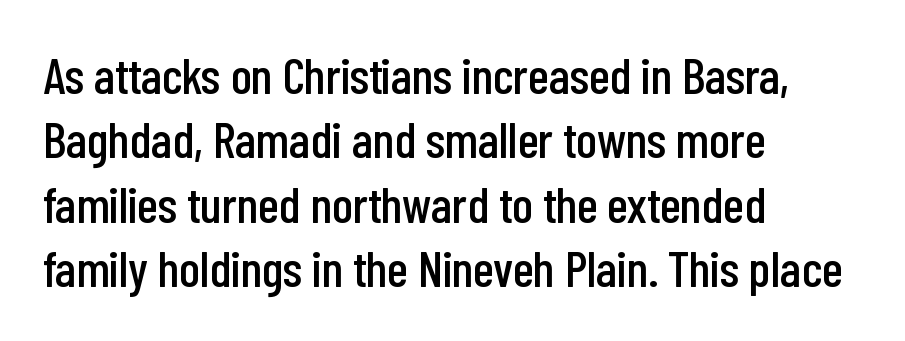
Q: Is the text italic (slanted)? A: No, it is upright.
Q: Is the typeface a serif or a sans-serif typeface? A: Sans-serif.
Q: Is the text underlined? A: No.
Q: How is the paragraph aligned? A: Left-aligned.
Q: Is the spacing between letters normal or unusually wide? A: Normal.
Q: Is the spacing between lines tight, normal or loose? A: Normal.
Q: Width (condensed, normal, or wide)? A: Condensed.
Q: Stroke contrast? A: Low.
Q: x-height? A: Medium.
Q: Monospaced? A: No.
